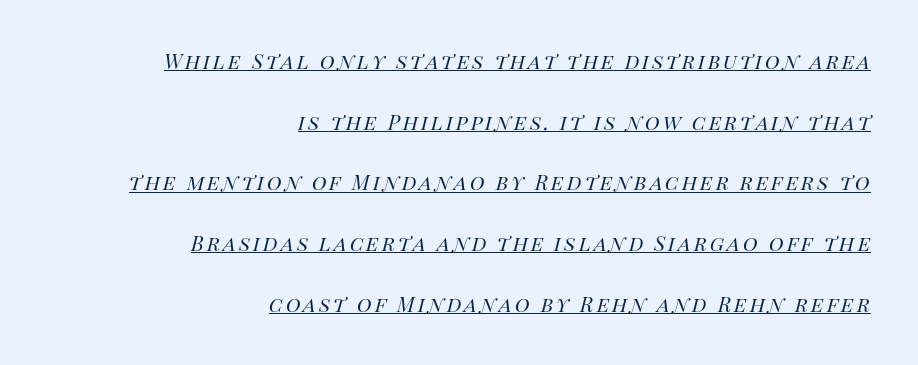
No chunkiness to these letters — they're not bold. The specimen includes a rule beneath the text block's lines. Compared with typical paragraphs, the rows here are farther apart. In CSS terms this would be text-align: right. The letters are slanted; this is an italic face.
